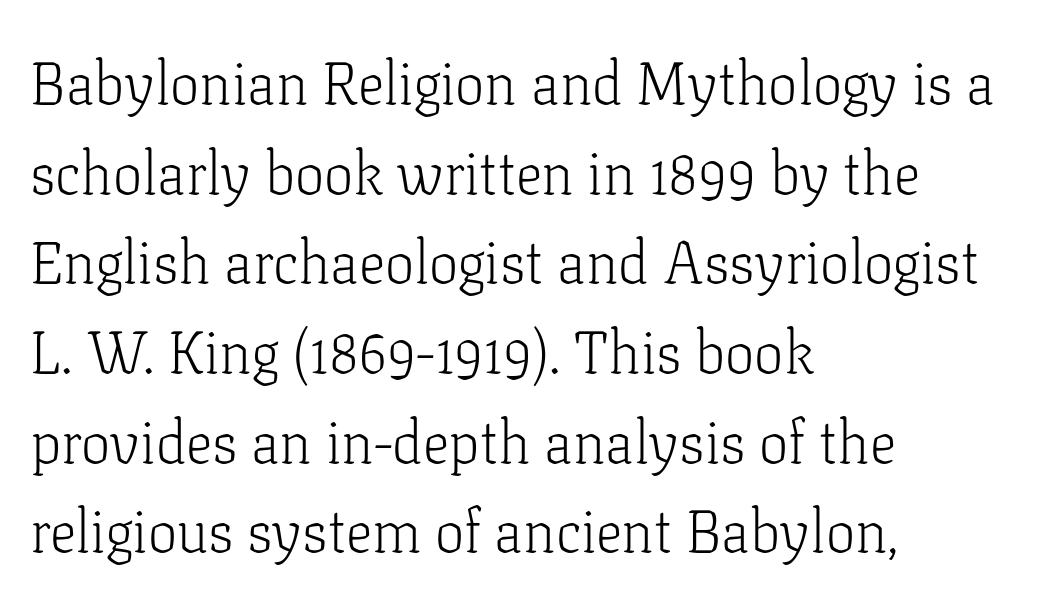
Q: Is the text bold? A: No.
Q: Is the text italic (slanted)? A: No, it is upright.
Q: Is the typeface a serif or a sans-serif typeface? A: Serif.
Q: Is the text underlined? A: No.
Q: How is the paragraph aligned? A: Left-aligned.
Q: Is the spacing between letters normal or unusually wide? A: Normal.
Q: Is the spacing between lines tight, normal or loose? A: Normal.
Q: Width (condensed, normal, or wide)? A: Normal.
Q: Stroke contrast? A: Low.
Q: x-height? A: Medium.
Q: Monospaced? A: No.
